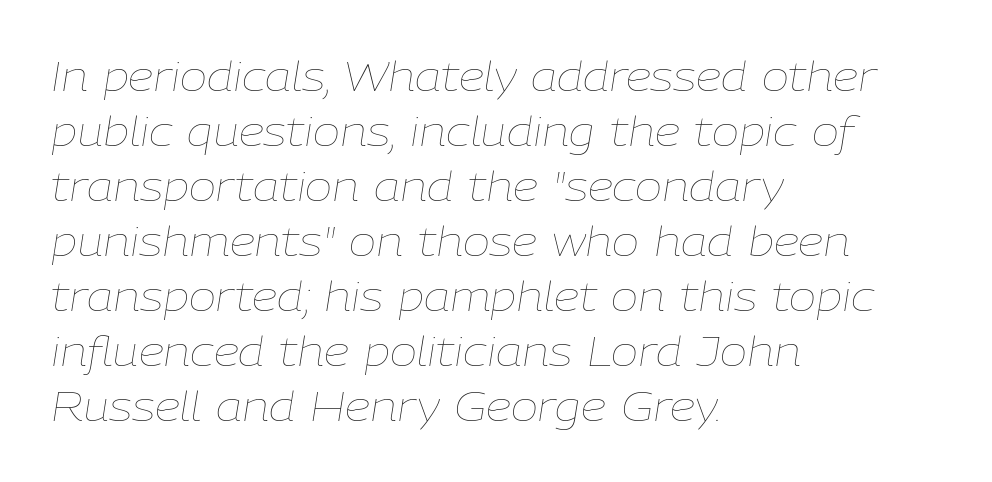
Q: Is the text bold? A: No.
Q: Is the text italic (slanted)? A: Yes, it leans right by about 9 degrees.
Q: Is the text underlined? A: No.
Q: How is the paragraph aligned? A: Left-aligned.
Q: Is the spacing between letters normal or unusually wide? A: Normal.
Q: Is the spacing between lines tight, normal or loose? A: Normal.
Q: Width (condensed, normal, or wide)? A: Normal.
Q: Stroke contrast? A: Low.
Q: x-height? A: Medium.
Q: Monospaced? A: No.
